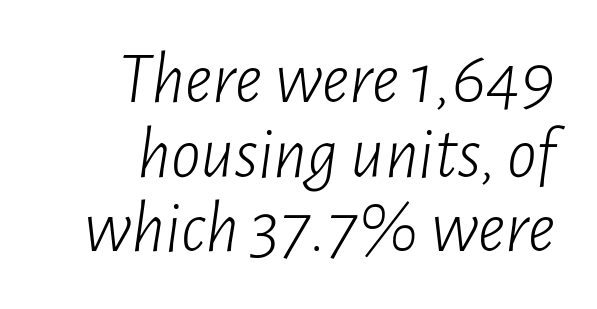
The vertical gap from one line to the next is small. Lines of text with bare space underneath. The face used here is proportionally spaced, like ordinary book or web type. Ink coverage per letter is moderate at most. The rendering keeps characters at their native spacing.
